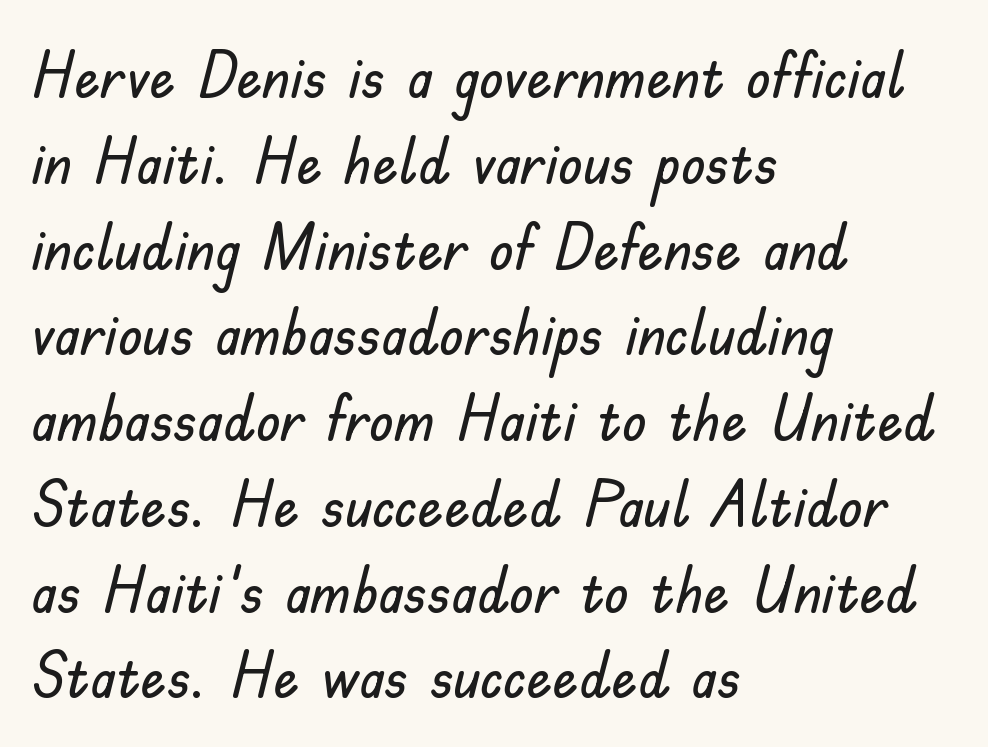
How are the letters spaced? Ordinarily, with no added tracking. Casual observation: everything's shoved over to the left. Stroke terminals: plain, sans-serif. Varying glyph widths throughout — classic text-font behaviour. Does the leading feel generous? No, just average.
